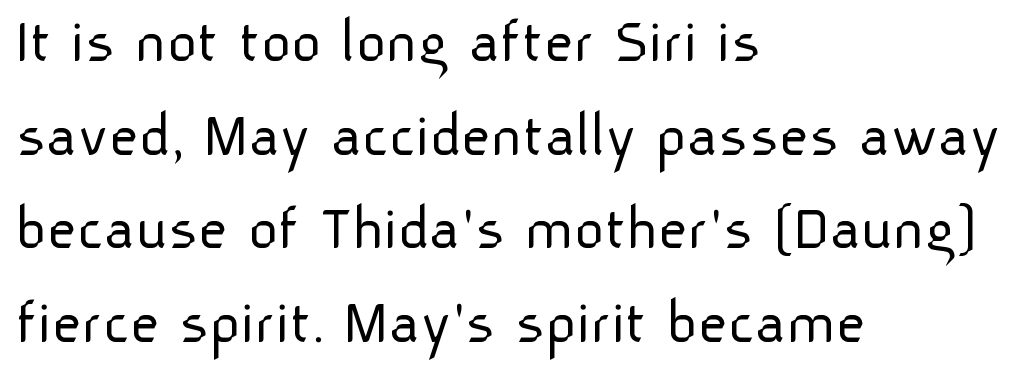
{"serif": "no", "italic": "no", "bold": "no", "weight": "light", "width": "normal", "stroke_contrast": "low", "x_height": "medium", "monospaced": "no", "underline": "no", "align": "left", "line_spacing": "normal", "line_spacing_ratio": 1.44, "letter_spacing": "normal", "letter_spacing_em": 0.0, "glyph_px": 65}
